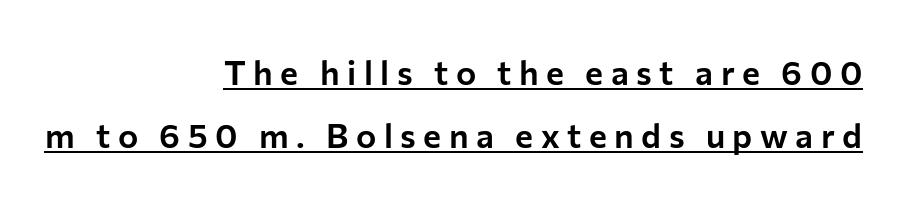
{"serif": "no", "italic": "no", "width": "normal", "stroke_contrast": "low", "x_height": "medium", "monospaced": "no", "underline": "yes", "align": "right", "line_spacing_ratio": 1.86, "letter_spacing": "wide", "letter_spacing_em": 0.22, "glyph_px": 34}
